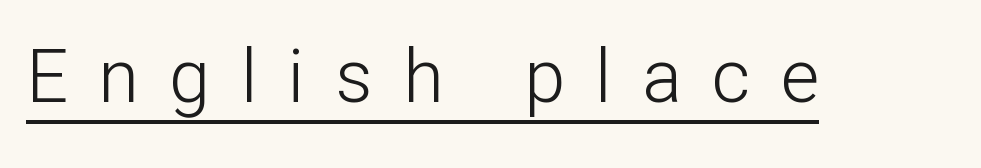
The image shows 74 px light sans-serif type, upright; set unusually wide letter spacing (+0.41 em), underlined; low stroke contrast and a medium x-height.
